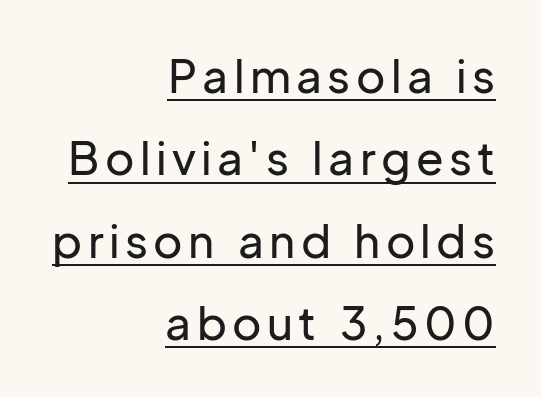
Q: Is the text italic (slanted)? A: No, it is upright.
Q: Is the typeface a serif or a sans-serif typeface? A: Sans-serif.
Q: Is the text underlined? A: Yes.
Q: How is the paragraph aligned? A: Right-aligned.
Q: Width (condensed, normal, or wide)? A: Normal.
Q: Stroke contrast? A: Low.
Q: x-height? A: Medium.
Q: Monospaced? A: No.
